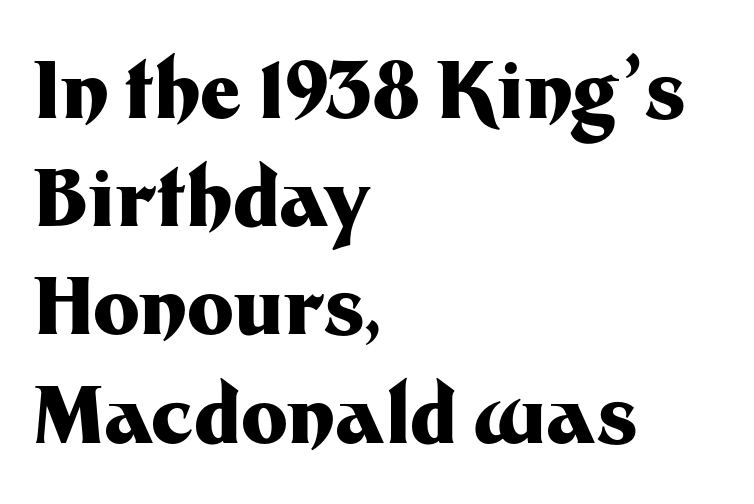
Q: Is the text bold? A: Yes.
Q: Is the text italic (slanted)? A: No, it is upright.
Q: Is the typeface a serif or a sans-serif typeface? A: Sans-serif.
Q: Is the text underlined? A: No.
Q: How is the paragraph aligned? A: Left-aligned.
Q: Is the spacing between letters normal or unusually wide? A: Normal.
Q: Is the spacing between lines tight, normal or loose? A: Normal.
Q: Width (condensed, normal, or wide)? A: Normal.
Q: Stroke contrast? A: Medium.
Q: x-height? A: Medium.
Q: Monospaced? A: No.
